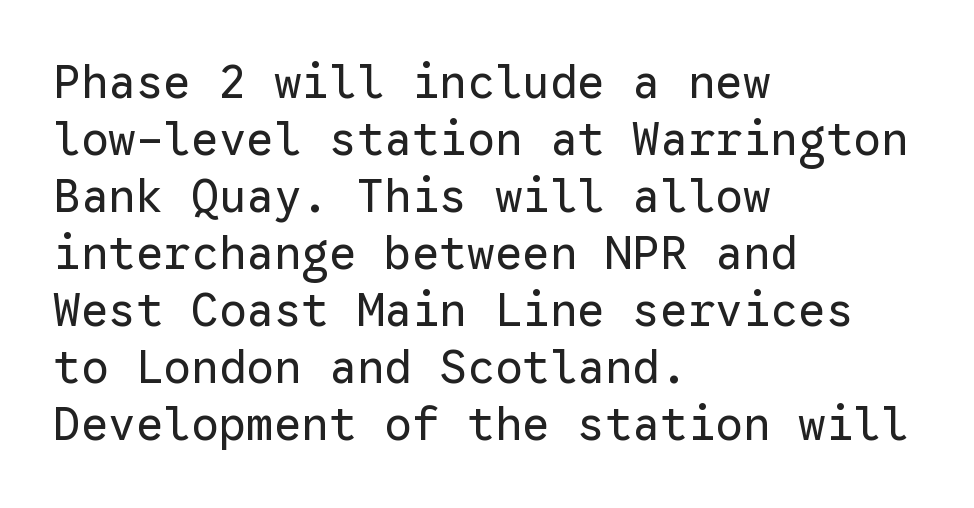
Decoration check: the copy has no underline. Weight: in the light-to-regular range. To sum up the face: it is a sans, with no serifs. Looks like terminal output: every glyph gets an equal slot. Look at the tracking — it's just the regular setting, nothing added. One-word summary of the alignment: left.
